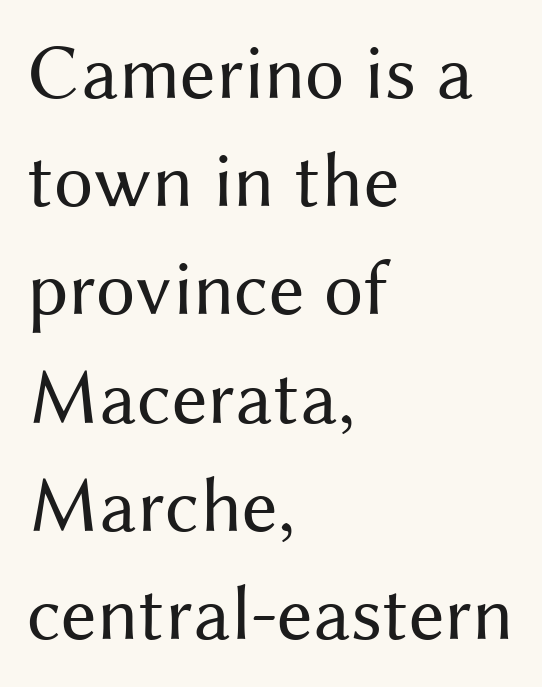
Stroke thickness stays within the range of a standard reading face or lighter. The rag falls on the right side of this text block. Evenly set lines give the paragraph a standard silhouette. You could not count columns in this text — the font is proportionally spaced. Designer's note — italics off, roman on.
